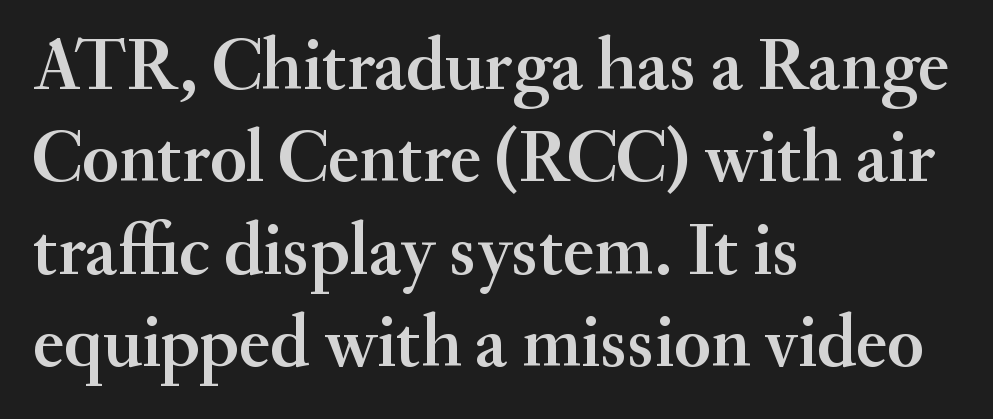
The image shows 74 px serif type, upright; set left-aligned, normal line spacing (1.25x), normal letter spacing, not underlined; medium stroke contrast and a small x-height.
